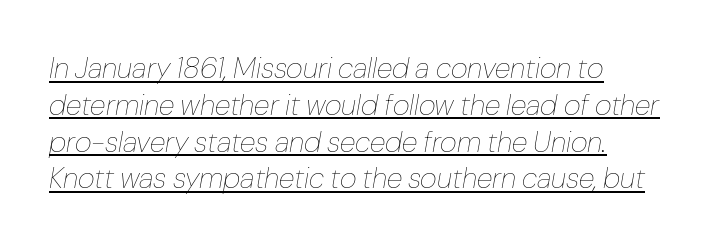
Q: Is the text bold? A: No.
Q: Is the text italic (slanted)? A: Yes, it leans right by about 10 degrees.
Q: Is the text underlined? A: Yes.
Q: How is the paragraph aligned? A: Left-aligned.
Q: Is the spacing between letters normal or unusually wide? A: Normal.
Q: Is the spacing between lines tight, normal or loose? A: Normal.
Q: Width (condensed, normal, or wide)? A: Normal.
Q: Stroke contrast? A: Low.
Q: x-height? A: Medium.
Q: Monospaced? A: No.
